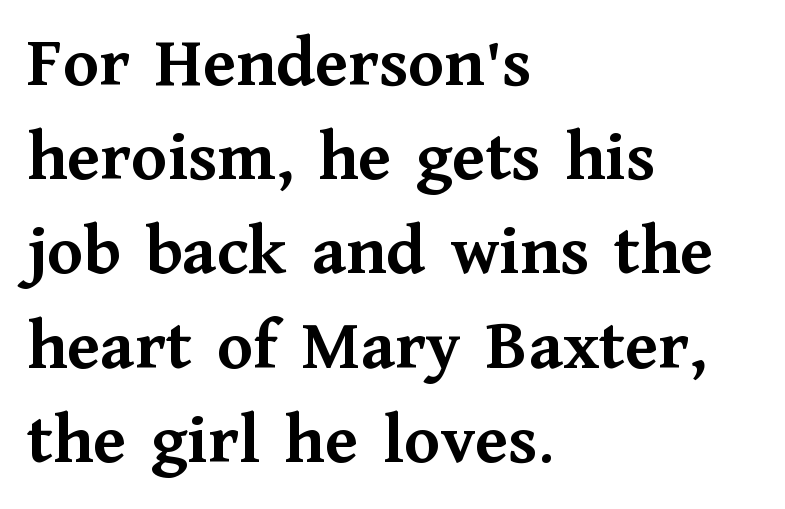
{"serif": "yes", "italic": "no", "bold": "yes", "weight": "semibold", "width": "normal", "stroke_contrast": "medium", "x_height": "medium", "monospaced": "no", "underline": "no", "align": "left", "line_spacing": "normal", "line_spacing_ratio": 1.29, "letter_spacing": "normal", "letter_spacing_em": 0.0, "glyph_px": 73}
